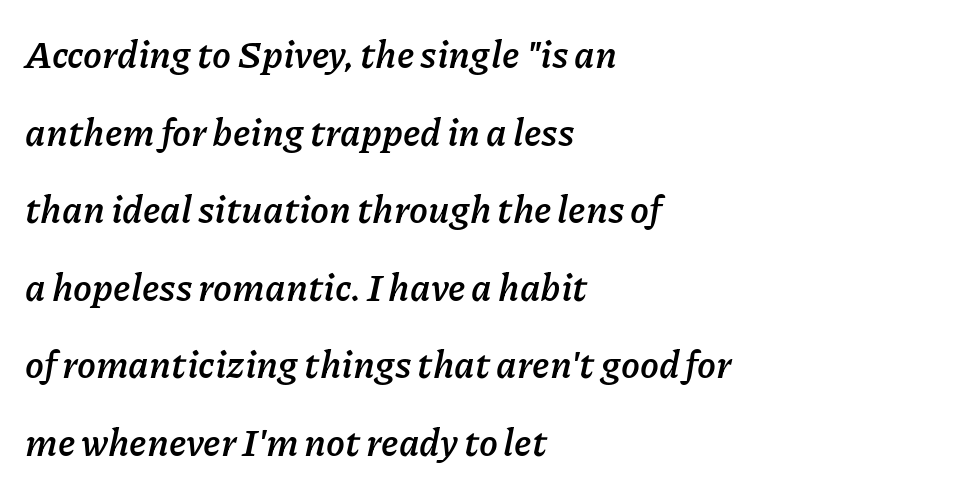
Q: Is the text bold? A: Yes.
Q: Is the text italic (slanted)? A: Yes, it leans right by about 11 degrees.
Q: Is the text underlined? A: No.
Q: How is the paragraph aligned? A: Left-aligned.
Q: Is the spacing between letters normal or unusually wide? A: Normal.
Q: Is the spacing between lines tight, normal or loose? A: Loose.
Q: Width (condensed, normal, or wide)? A: Normal.
Q: Stroke contrast? A: Low.
Q: x-height? A: Medium.
Q: Monospaced? A: No.
